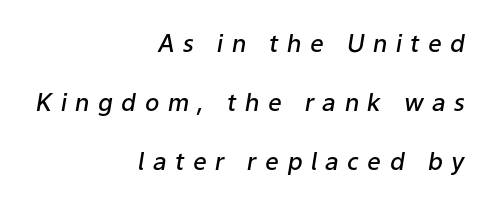
Nobody drew a line under any word here. Characters follow at a spacing far wider than the type designer built in. Loosely led — the rows are spread out. The typesetter chose a ragged-left arrangement here.
